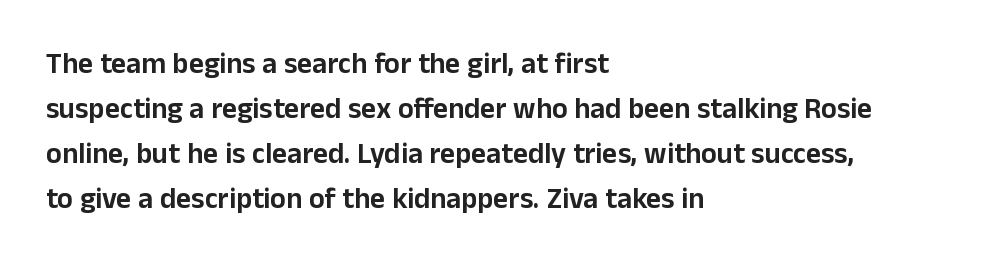
Each word holds together tightly as a unit, with standard inter-letter gaps. Compared with a centered layout, this one pins lines to the left instead. Does the leading feel generous? No, just average. The face used here is proportionally spaced, like ordinary book or web type.
